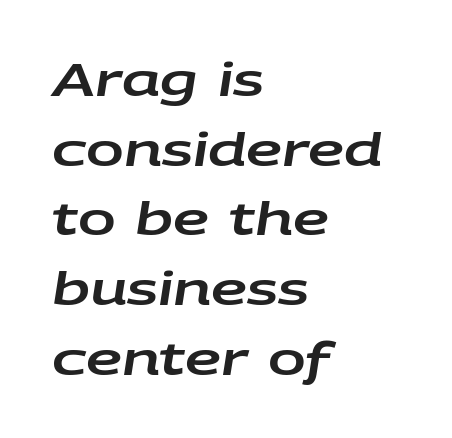
Notice how descenders clear the ascenders below comfortably — that's standard leading. Line starts are locked; line ends wander. Tall strokes in this sample are angled rather than plumb. The area under the type is left untouched.
